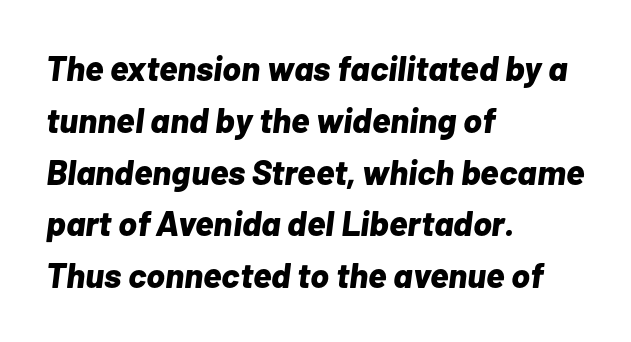
The passage shown is typed in a proportional face where columns would drift. Any mark beneath the type? The region is blank. The rows are spaced the way most documents space them. There is no visible air inserted between adjacent glyphs. Caption: bold face, heavy strokes.
